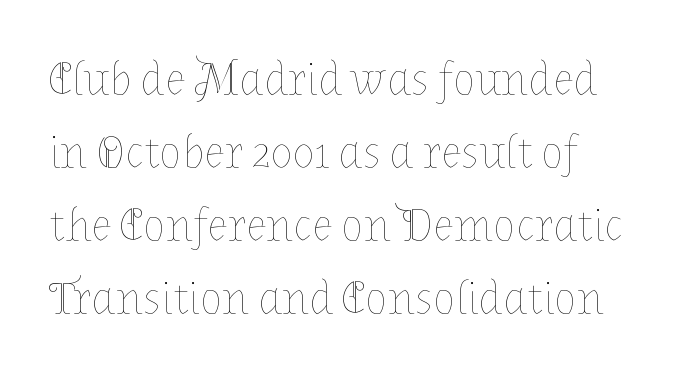
Each row of text sits above clean, open space. Notice how the stems are strictly vertical — no italics here. In CSS terms this would be text-align: left. How would I describe the line gaps? Plain and ordinary. Varying glyph widths throughout — classic text-font behaviour.
